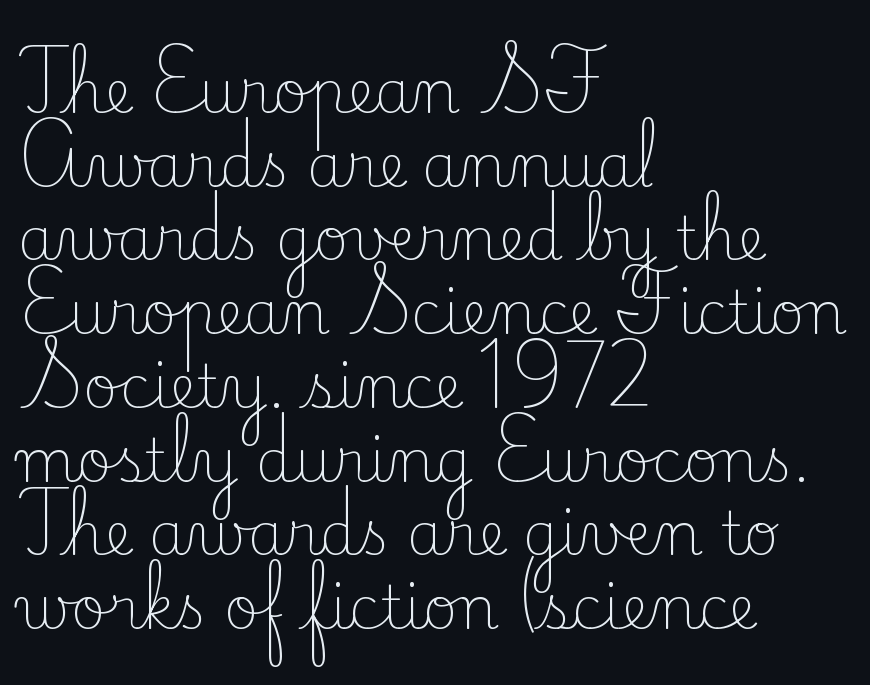
Q: Is the text bold? A: No.
Q: Is the text italic (slanted)? A: No, it is upright.
Q: Is the typeface a serif or a sans-serif typeface? A: Serif.
Q: Is the text underlined? A: No.
Q: How is the paragraph aligned? A: Left-aligned.
Q: Is the spacing between letters normal or unusually wide? A: Normal.
Q: Is the spacing between lines tight, normal or loose? A: Normal.
Q: Width (condensed, normal, or wide)? A: Normal.
Q: Stroke contrast? A: Low.
Q: x-height? A: Small.
Q: Monospaced? A: No.
